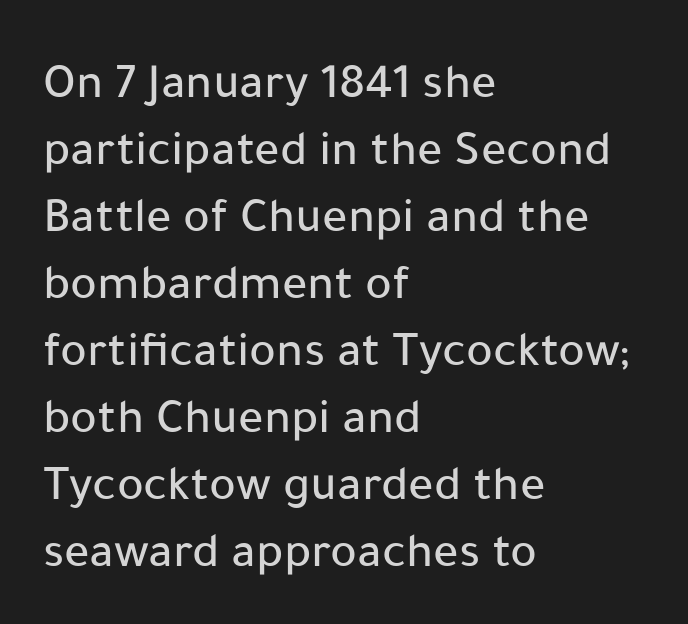
This sample keeps an unexceptional amount of space between lines. Every character sits straight up, as roman type does. Observe the absence of serifs on each vertical stroke in this sample. If you drew a ruler down the left edge, every line would touch it. Each row of text sits above clean, open space. Character widths vary here, with narrow letters taking less room than wide ones.
